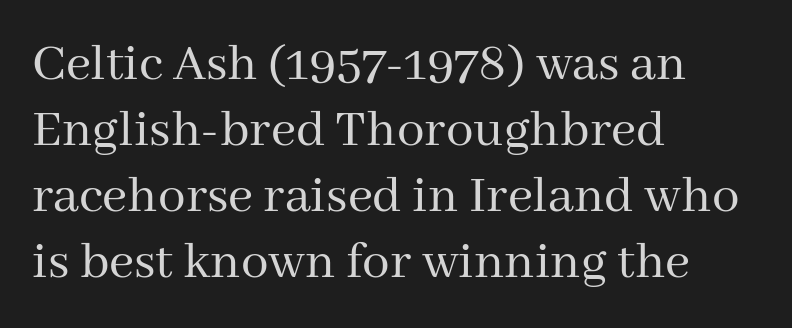
The image shows 55 px regular-weight serif type, upright; set left-aligned, line spacing 1.2x, normal letter spacing, not underlined; medium stroke contrast and a medium x-height.
